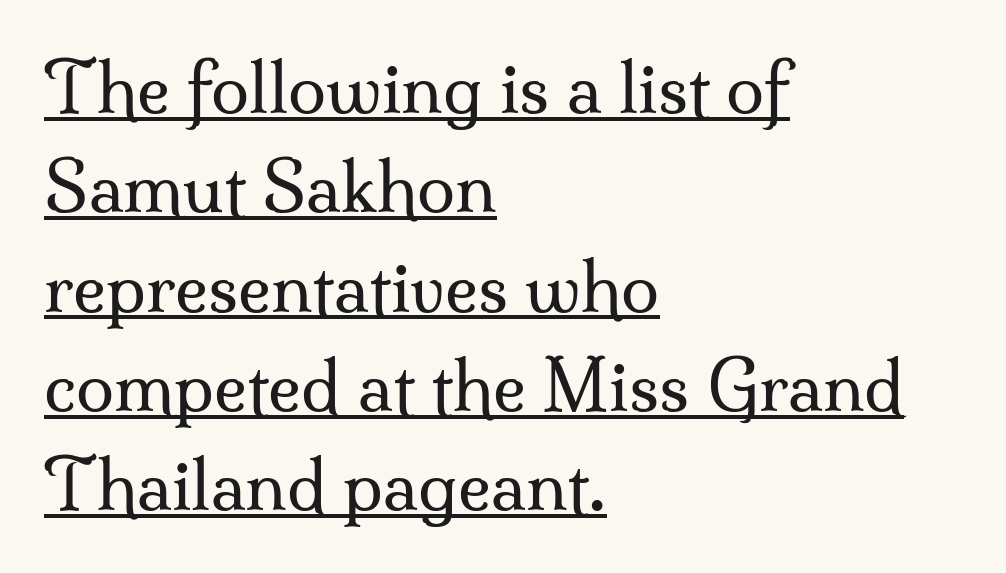
The image shows 69 px regular-weight serif type, upright; set left-aligned, normal line spacing (1.44x), normal letter spacing, underlined; medium stroke contrast and a small x-height.
